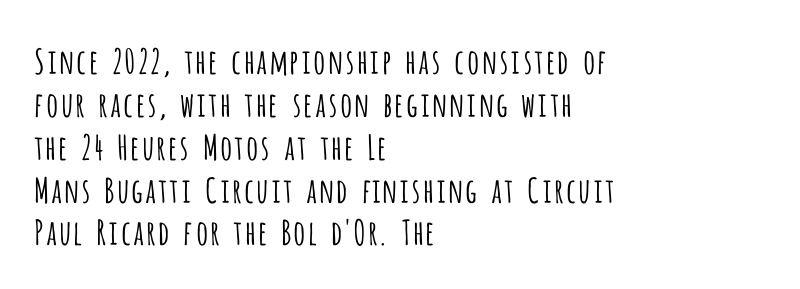
{"serif": "no", "italic": "no", "bold": "no", "weight": "light", "width": "condensed", "stroke_contrast": "low", "x_height": "large", "monospaced": "no", "underline": "no", "align": "left", "line_spacing": "normal", "line_spacing_ratio": 1.26, "letter_spacing": "normal", "letter_spacing_em": 0.0, "glyph_px": 34}
